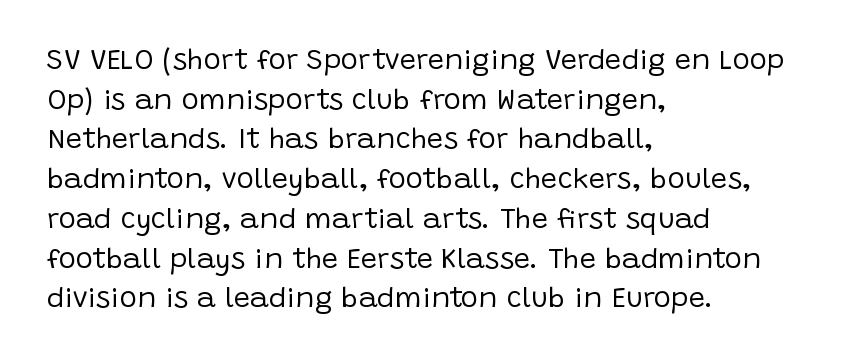
{"serif": "no", "italic": "no", "bold": "no", "weight": "regular", "width": "normal", "stroke_contrast": "low", "x_height": "large", "monospaced": "no", "underline": "no", "align": "left", "line_spacing": "normal", "line_spacing_ratio": 1.37, "letter_spacing": "normal", "letter_spacing_em": 0.0, "glyph_px": 29}
